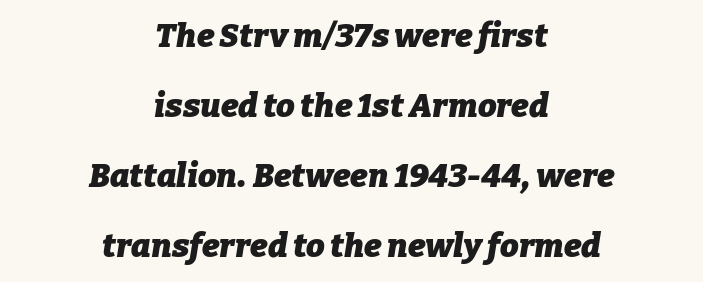
Thick stems and heavy bowls — unmistakably bold. Underlining? Definitely not there. Quick note: interline space is abundant. The font's italic variant was chosen for this text.
